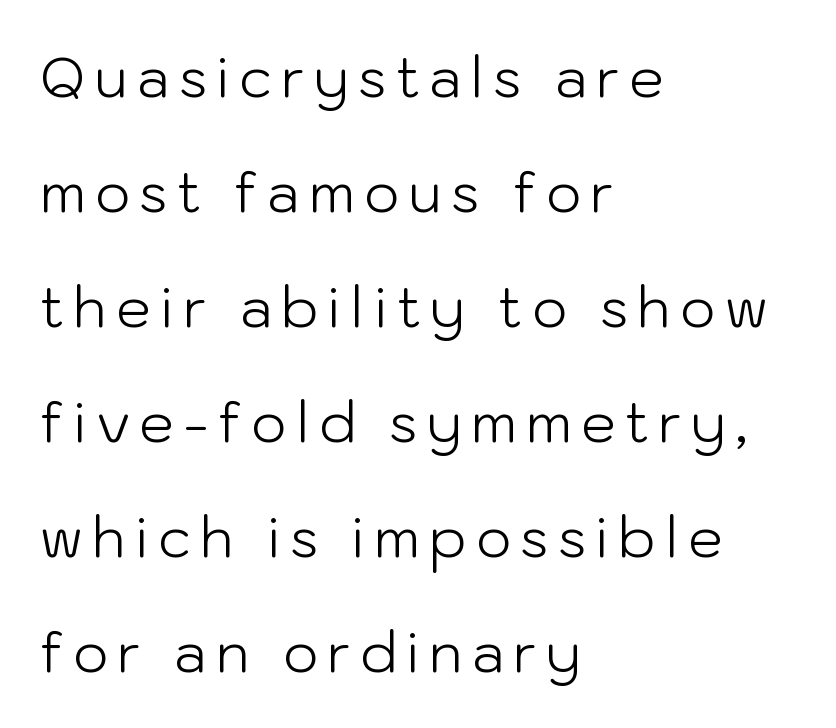
The image shows 55 px light sans-serif type, upright; set left-aligned, loose line spacing (2.09x), not underlined; low stroke contrast and a medium x-height.
